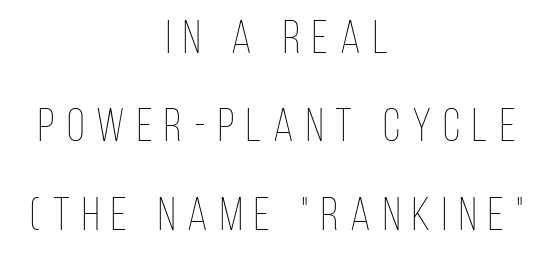
Q: Is the text bold? A: No.
Q: Is the text italic (slanted)? A: No, it is upright.
Q: Is the text underlined? A: No.
Q: How is the paragraph aligned? A: Centered.
Q: Is the spacing between letters normal or unusually wide? A: Unusually wide.
Q: Is the spacing between lines tight, normal or loose? A: Loose.
Q: Width (condensed, normal, or wide)? A: Condensed.
Q: Stroke contrast? A: Low.
Q: x-height? A: Large.
Q: Monospaced? A: No.
